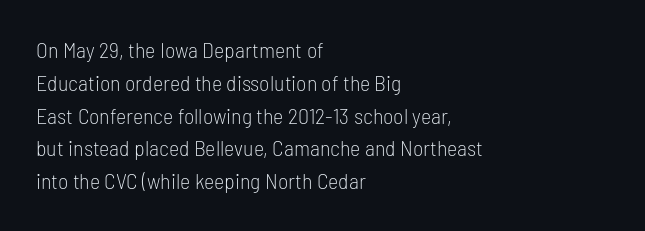
The image shows 22 px text type, upright; set left-aligned, normal line spacing (1.49x), normal letter spacing, not underlined.
